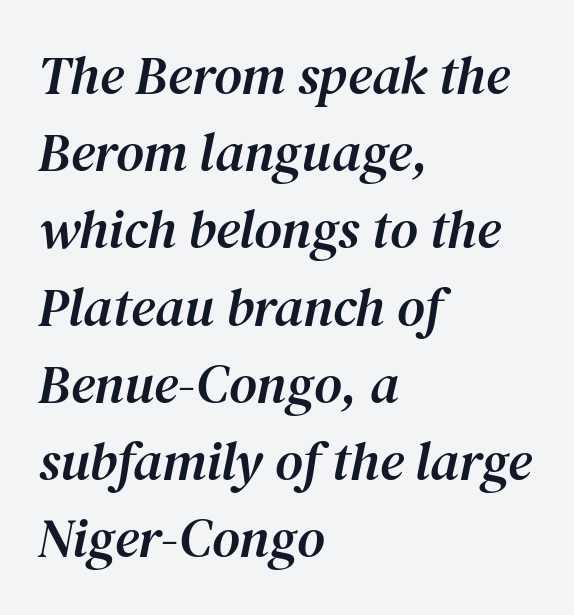
The image shows 54 px serif type, italic (leaning right); set left-aligned, normal line spacing (1.43x), normal letter spacing, not underlined; medium stroke contrast and a medium x-height.
